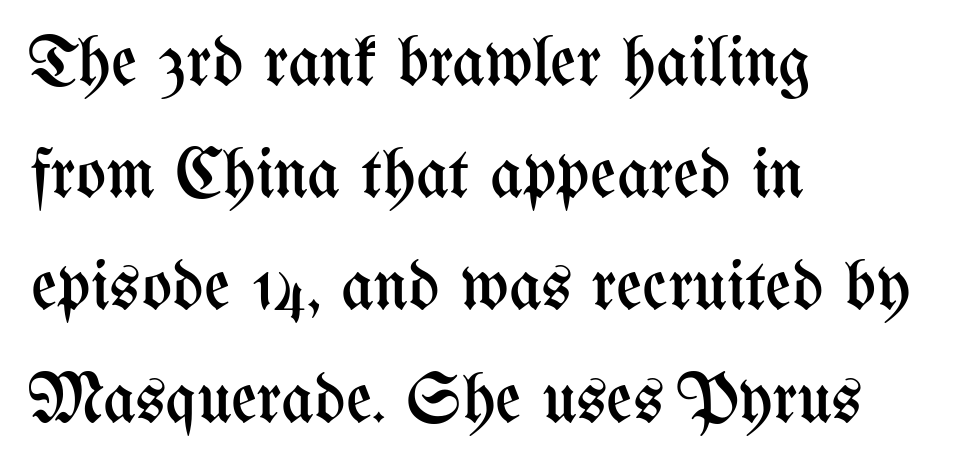
No letter is thick-stroked: the sample isn't bold. The vertical gap from one line to the next is medium. In terms of letterspacing, this is plain default setting. The rag falls on the right side of this text block. Here the designer chose a conventional face with non-uniform glyph widths. These lines were composed using upright roman letters.
